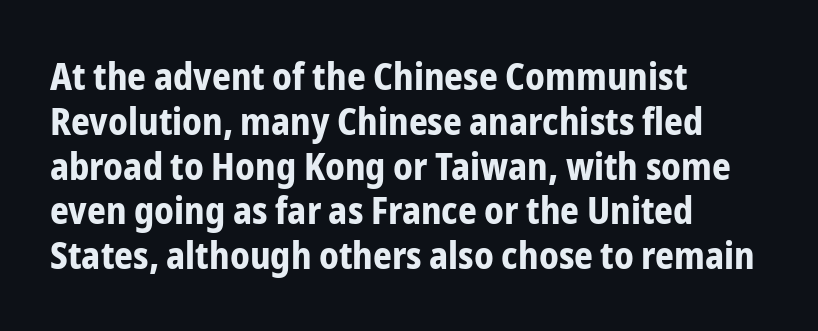
The image shows 37 px bold, condensed sans-serif type, upright; set left-aligned, line spacing 1.21x, normal letter spacing, not underlined; low stroke contrast and a medium x-height.
